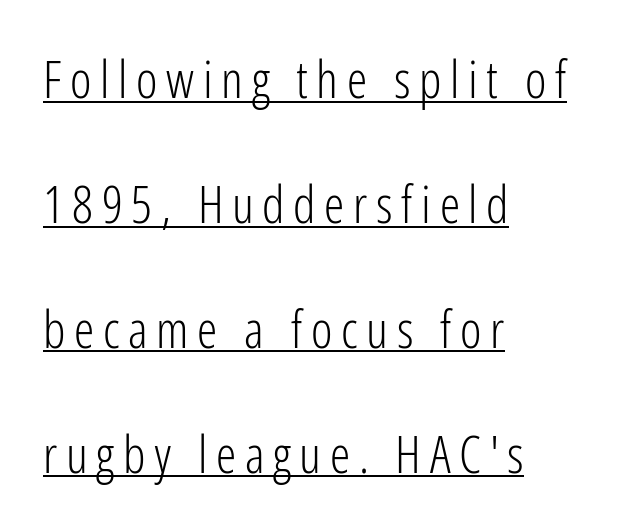
The image shows 51 px light, condensed sans-serif type, upright; set left-aligned, loose line spacing (2.45x), underlined; low stroke contrast and a medium x-height.
